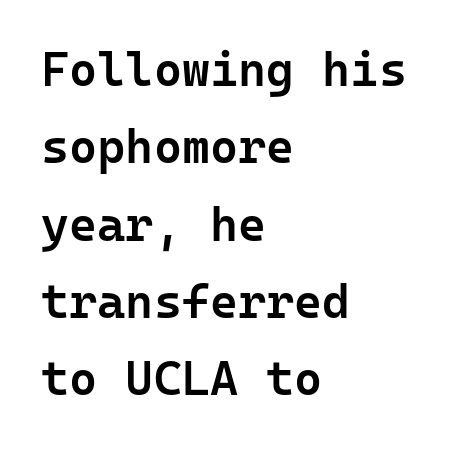
Q: Is the text bold? A: Semi-bold.
Q: Is the text italic (slanted)? A: No, it is upright.
Q: Is the typeface a serif or a sans-serif typeface? A: Sans-serif.
Q: Is the text underlined? A: No.
Q: How is the paragraph aligned? A: Left-aligned.
Q: Is the spacing between letters normal or unusually wide? A: Normal.
Q: Is the spacing between lines tight, normal or loose? A: Normal.
Q: Width (condensed, normal, or wide)? A: Normal.
Q: Stroke contrast? A: Low.
Q: x-height? A: Medium.
Q: Monospaced? A: Yes.
